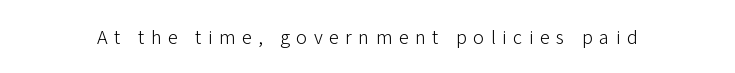
The type is letterspaced generously, with wide tracking. The strokes are not fattened; the text isn't bold. The baseline area is clear. This is roman type, the default non-slanted kind.
